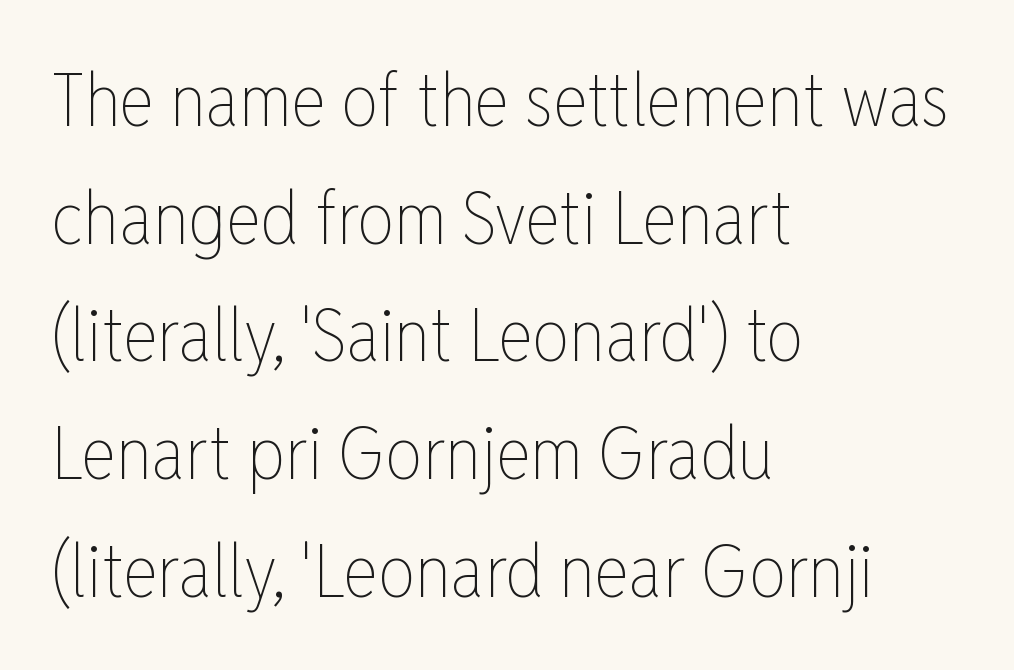
The image shows 74 px thin, condensed type, upright; set left-aligned, normal line spacing (1.59x), normal letter spacing, not underlined; low stroke contrast and a medium x-height.
